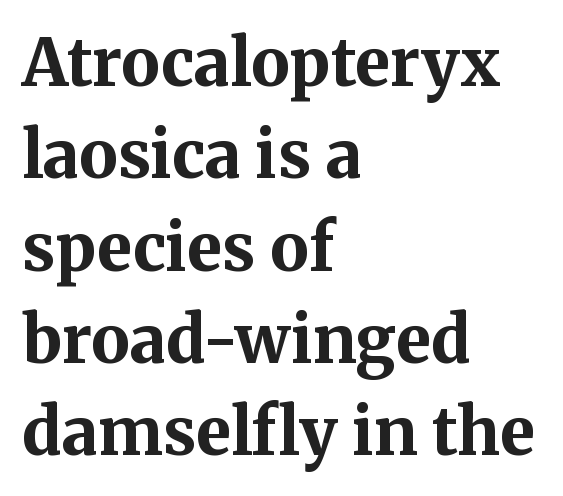
Every character sits straight up, as roman type does. What stands out about the letter spacing? Nothing — it is the standard amount. Here the designer chose a conventional face with non-uniform glyph widths. These lines stack with their left ends in a neat column. Plain, unruled lines of type.
